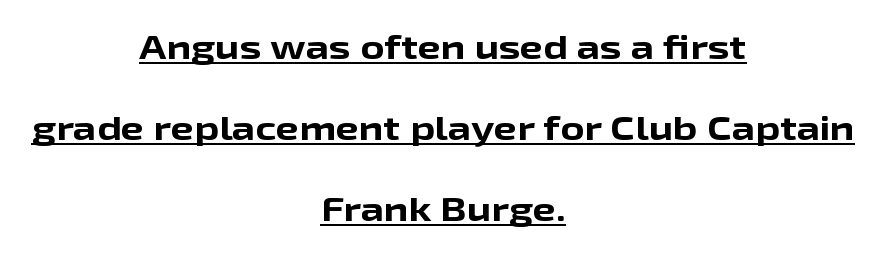
Q: Is the text bold? A: Yes.
Q: Is the text italic (slanted)? A: No, it is upright.
Q: Is the typeface a serif or a sans-serif typeface? A: Sans-serif.
Q: Is the text underlined? A: Yes.
Q: How is the paragraph aligned? A: Centered.
Q: Is the spacing between letters normal or unusually wide? A: Normal.
Q: Is the spacing between lines tight, normal or loose? A: Loose.
Q: Width (condensed, normal, or wide)? A: Wide.
Q: Stroke contrast? A: Low.
Q: x-height? A: Medium.
Q: Monospaced? A: No.
